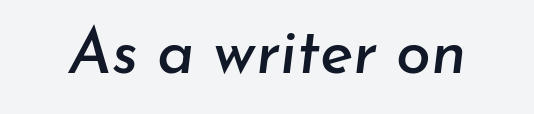
The image shows 63 px text type, italic (leaning right); set normal letter spacing, not underlined; low stroke contrast and a small x-height.
